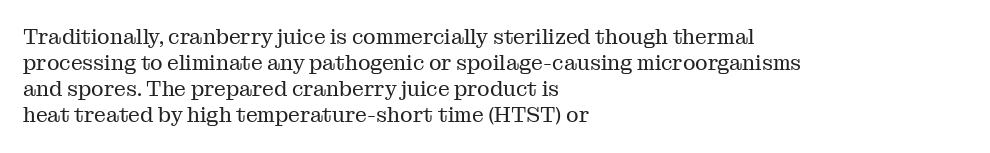
The image shows 21 px text type, upright; set left-aligned, line spacing 1.24x, normal letter spacing, not underlined.
